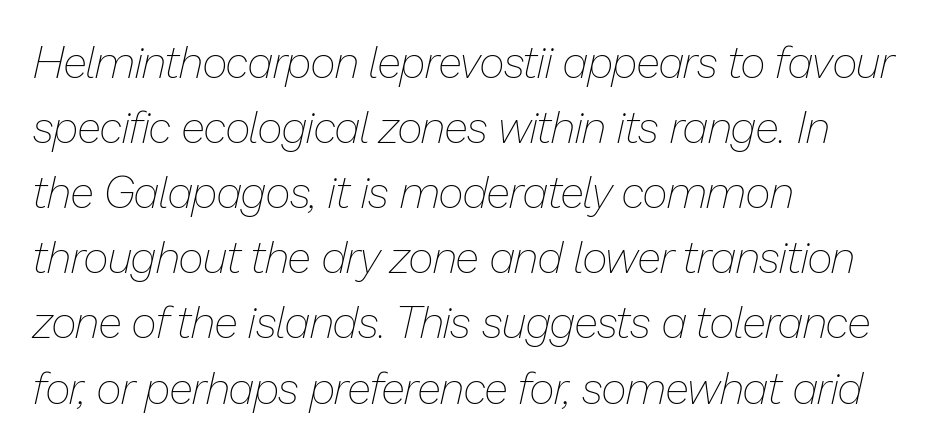
{"italic": "yes", "lean": "right", "slant_degrees": 13, "bold": "no", "weight": "thin", "width": "normal", "stroke_contrast": "low", "x_height": "medium", "monospaced": "no", "underline": "no", "align": "left", "line_spacing": "normal", "line_spacing_ratio": 1.48, "letter_spacing": "normal", "letter_spacing_em": 0.0, "glyph_px": 44}
